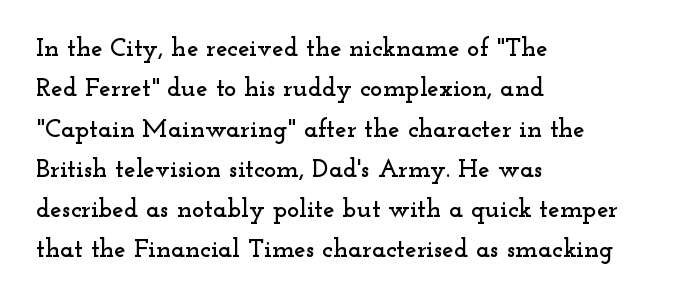
This rendering uses left alignment, leaving the right contour irregular. The vertical gap from one line to the next is medium. The space beneath each line is pristine and unruled. Does extra space separate the letters? No, they use regular spacing. Every character sits straight up, as roman type does.
